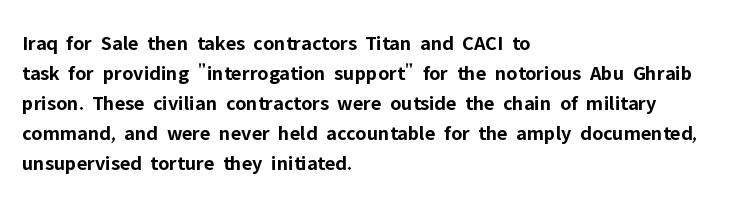
Q: Is the text bold? A: Yes.
Q: Is the text italic (slanted)? A: No, it is upright.
Q: Is the text underlined? A: No.
Q: How is the paragraph aligned? A: Left-aligned.
Q: Is the spacing between letters normal or unusually wide? A: Normal.
Q: Is the spacing between lines tight, normal or loose? A: Normal.
